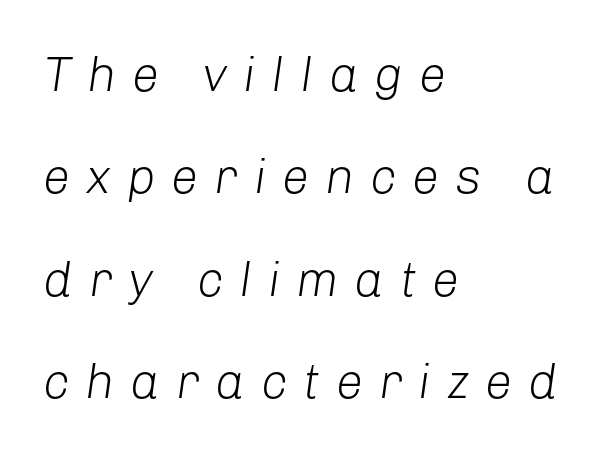
Q: Is the text bold? A: No.
Q: Is the text italic (slanted)? A: Yes, it leans right by about 8 degrees.
Q: Is the text underlined? A: No.
Q: How is the paragraph aligned? A: Left-aligned.
Q: Is the spacing between letters normal or unusually wide? A: Unusually wide.
Q: Is the spacing between lines tight, normal or loose? A: Loose.
Q: Width (condensed, normal, or wide)? A: Normal.
Q: Stroke contrast? A: Low.
Q: x-height? A: Medium.
Q: Monospaced? A: No.
